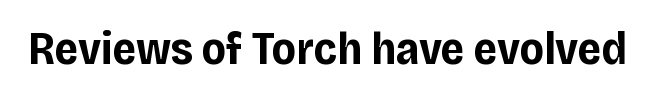
In terms of letterspacing, this is plain default setting. Does the lettering tilt? It doesn't — this is upright. Type without underlining. The typeface chosen for these lines omits serifs. The face used here is proportionally spaced, like ordinary book or web type.
